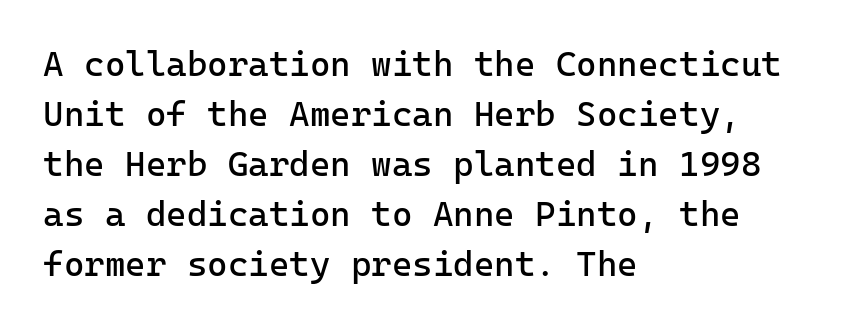
The image shows 35 px regular-weight sans-serif type, upright; set left-aligned, normal line spacing (1.43x), normal letter spacing, not underlined; low stroke contrast and a medium x-height.
